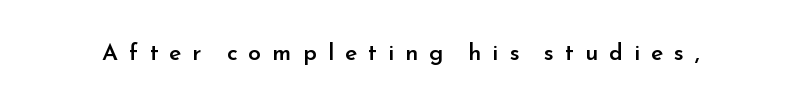
Q: Is the text bold? A: Semi-bold.
Q: Is the text italic (slanted)? A: No, it is upright.
Q: Is the text underlined? A: No.
Q: Is the spacing between letters normal or unusually wide? A: Unusually wide.
